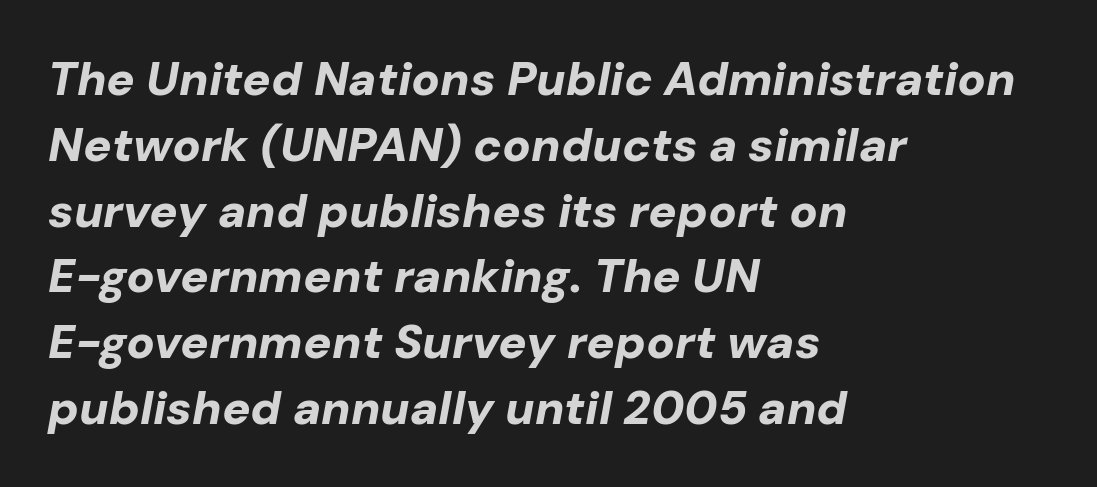
Clear beneath every line of the passage. Layout note: lines flush left. The rendering uses natural spacing where letterforms have individual widths. This is heavy type, rendered in bold. The passage shown leans; its letterforms are oblique.
